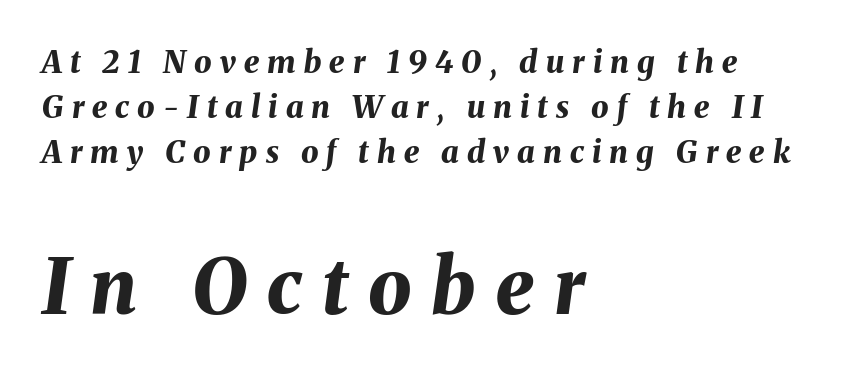
The image shows 77 px bold type, italic (leaning right); set left-aligned, normal line spacing (1.45x), unusually wide letter spacing (+0.26 em), not underlined; the second (bottom) block is 2.48x larger; medium stroke contrast and a medium x-height.
